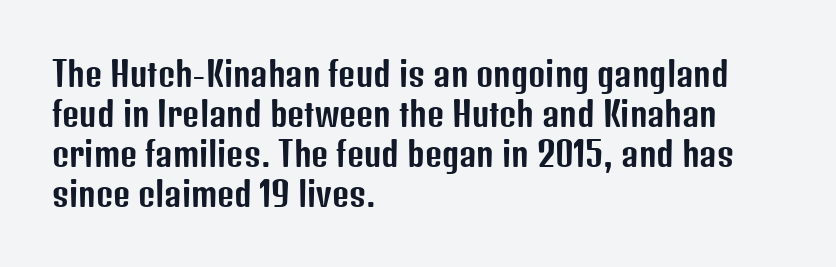
{"serif": "no", "italic": "no", "width": "condensed", "stroke_contrast": "low", "x_height": "medium", "monospaced": "no", "underline": "no", "align": "left", "line_spacing_ratio": 1.21, "letter_spacing": "normal", "letter_spacing_em": 0.0, "glyph_px": 33}
